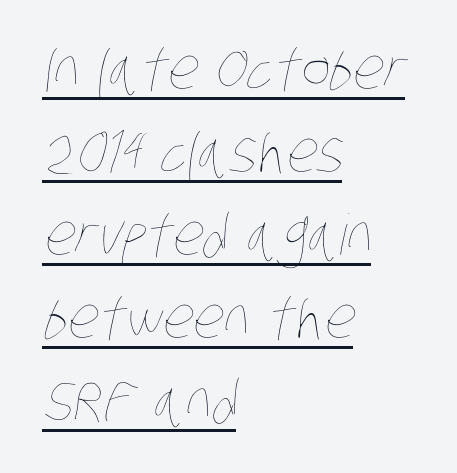
Q: Is the text bold? A: No.
Q: Is the text underlined? A: Yes.
Q: How is the paragraph aligned? A: Left-aligned.
Q: Is the spacing between letters normal or unusually wide? A: Normal.
Q: Is the spacing between lines tight, normal or loose? A: Normal.
Q: Width (condensed, normal, or wide)? A: Condensed.
Q: Stroke contrast? A: Low.
Q: x-height? A: Large.
Q: Monospaced? A: No.
